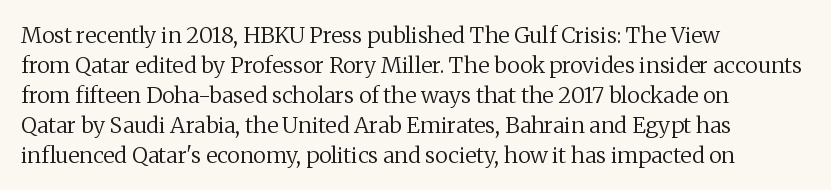
Reading down the column, the eye jumps a familiar distance to each next line. Left-aligned paragraph, ragged on the right. Check under the words: just untouched page. Nope, not italic — everything's standing straight.
